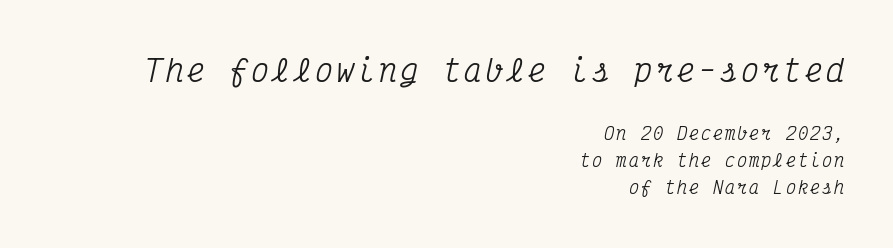
Q: Is the text italic (slanted)? A: Yes, it leans right by about 12 degrees.
Q: Is the typeface a serif or a sans-serif typeface? A: Serif.
Q: Is the text underlined? A: No.
Q: How is the paragraph aligned? A: Right-aligned.
Q: Is the spacing between lines tight, normal or loose? A: Normal.
Q: Which block of text is set in a larger size, the first (top) or the second (bottom)? A: The first (top) one.
Q: Width (condensed, normal, or wide)? A: Condensed.
Q: Stroke contrast? A: Medium.
Q: x-height? A: Medium.
Q: Monospaced? A: Yes.
